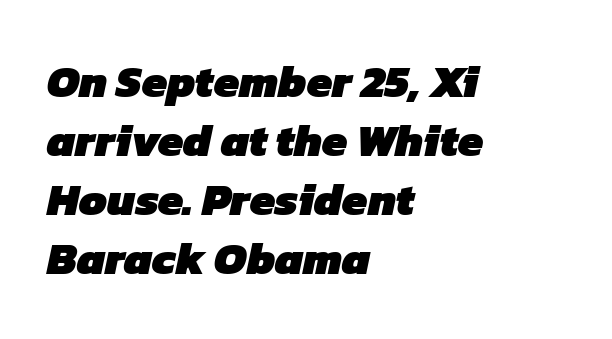
{"serif": "no", "bold": "yes", "weight": "heavy", "width": "normal", "stroke_contrast": "low", "x_height": "medium", "monospaced": "no", "underline": "no", "align": "left", "line_spacing": "normal", "line_spacing_ratio": 1.31, "letter_spacing": "normal", "letter_spacing_em": 0.0, "glyph_px": 45}
